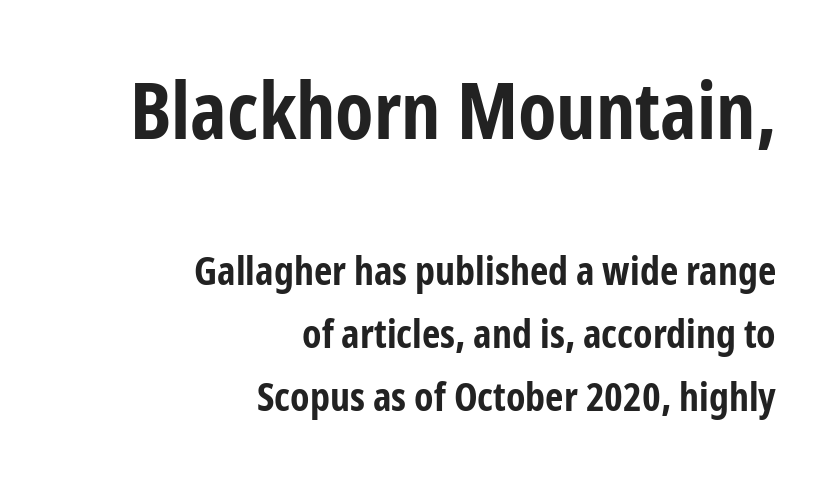
{"serif": "no", "italic": "no", "bold": "yes", "weight": "bold", "width": "condensed", "stroke_contrast": "low", "x_height": "medium", "monospaced": "no", "underline": "no", "align": "right", "line_spacing": "normal", "line_spacing_ratio": 1.58, "letter_spacing": "normal", "letter_spacing_em": 0.0, "larger_block": "first", "size_ratio": 1.98, "glyph_px": 79}
